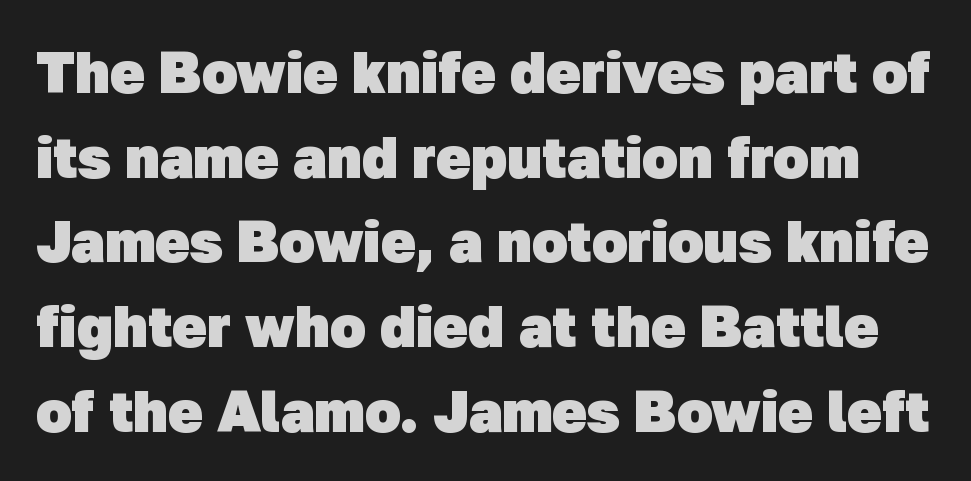
Regarding serifs, this sample does without them. Every letter is thick-stroked: bold, no question. The rendering uses a moderate line-height, typical for paragraphs. The line texture is even and compact thanks to regular tracking. Nobody drew a line under any word here. Note the varied advance widths — an 'i' is clearly narrower than an 'm'.
